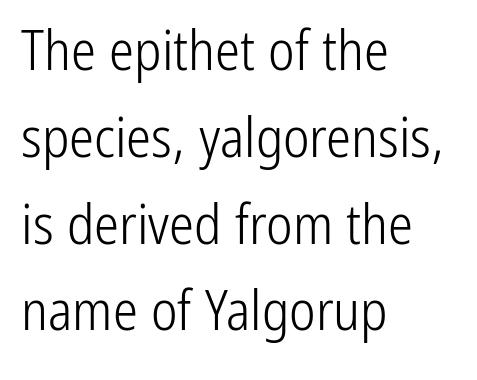
The image shows 56 px light, condensed sans-serif type, upright; set left-aligned, normal line spacing (1.55x), normal letter spacing, not underlined; low stroke contrast and a medium x-height.
